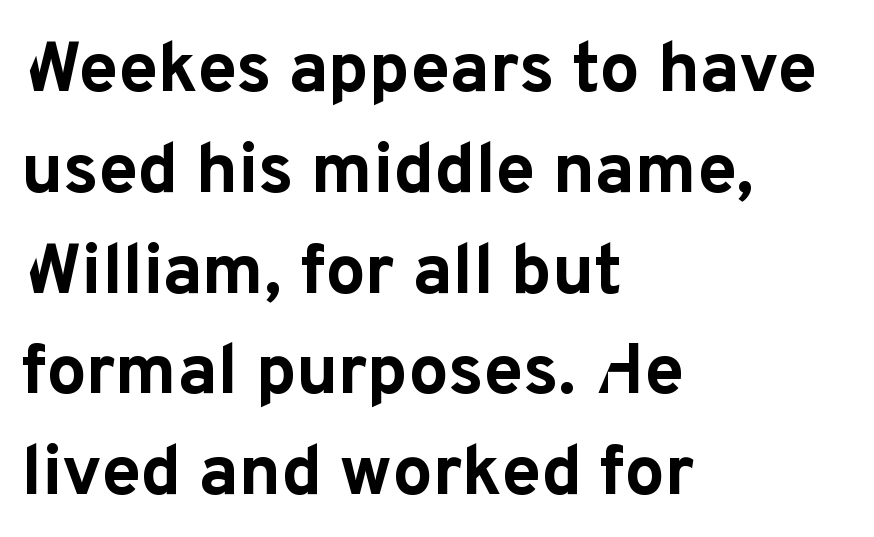
This sample has the flowing, uneven cadence of proportional lettering. The rendering shows plain stroke endings on the letterforms — a sans-serif design. Nobody touched the tracking dial on this one. Nope, not italic — everything's standing straight.
